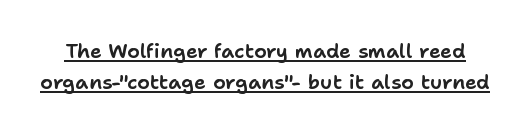
The image shows 20 px text type, upright; set normal line spacing (1.54x), normal letter spacing, underlined.
